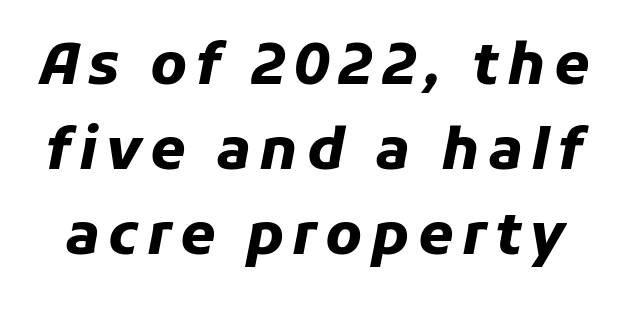
Rule under the text: the space is simply empty. A dark, heavy texture on the line: the type is bold. Slanted lettering throughout. Students, observe: this is what conventionally led text looks like. Is this a fixed-width face? No — the glyphs have proportional, varying widths.
